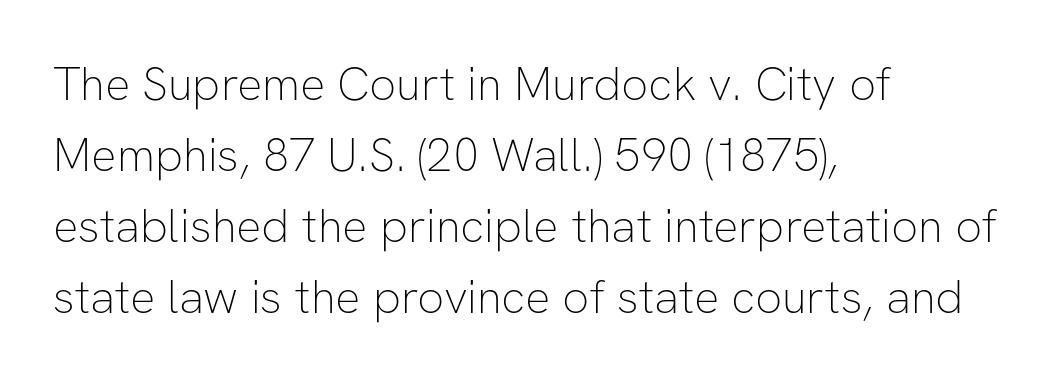
Summary of weight: not heavy and not bold. Clear beneath every line of the passage. Serifs: no, the terminals of the letterforms are clean. This sample has the flowing, uneven cadence of proportional lettering. Vertical strokes here are truly vertical.
